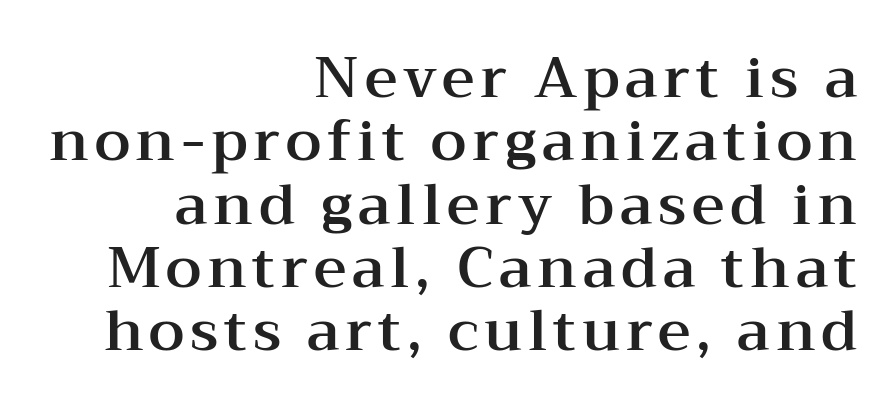
Here the designer chose a conventional face with non-uniform glyph widths. The font's upright variant was chosen for this text. Summary of vertical rhythm: compact, with narrow interline spacing. Note: serifs present on the glyphs.
